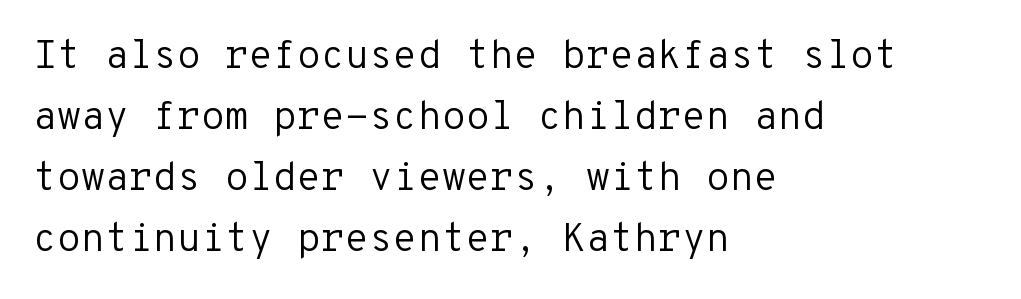
Has an underline been added? It has not. Each letter, wide or thin by design, is forced into the same width here. Tracking here is standard; glyphs follow each other at the usual distance. Characters remain perfectly vertical along every line.
